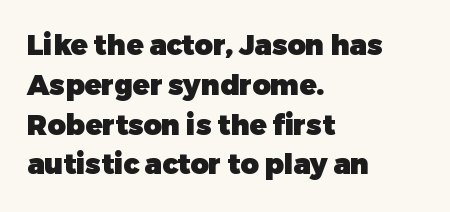
{"serif": "no", "italic": "no", "bold": "yes", "weight": "heavy", "width": "normal", "stroke_contrast": "low", "x_height": "medium", "monospaced": "no", "underline": "no", "align": "left", "line_spacing": "normal", "line_spacing_ratio": 1.42, "letter_spacing": "normal", "letter_spacing_em": 0.0, "glyph_px": 28}
